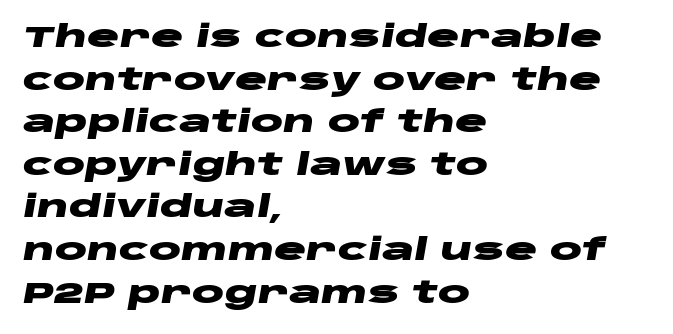
The image shows 30 px heavy, wide type, italic (leaning right); set left-aligned, normal line spacing (1.42x), normal letter spacing, not underlined; low stroke contrast and a large x-height.
